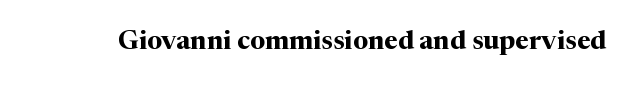
Q: Is the text bold? A: Yes.
Q: Is the text italic (slanted)? A: No, it is upright.
Q: Is the text underlined? A: No.
Q: Is the spacing between letters normal or unusually wide? A: Normal.
